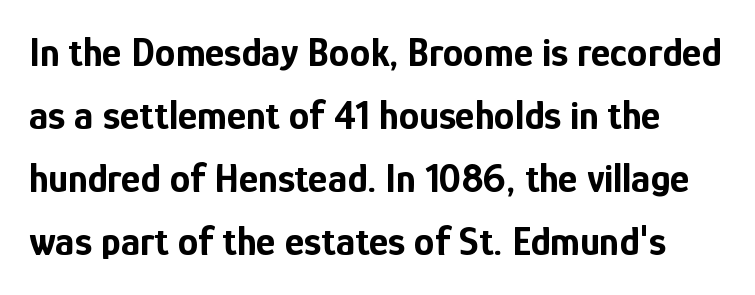
Q: Is the text bold? A: Yes.
Q: Is the text italic (slanted)? A: No, it is upright.
Q: Is the typeface a serif or a sans-serif typeface? A: Sans-serif.
Q: Is the text underlined? A: No.
Q: Is the spacing between letters normal or unusually wide? A: Normal.
Q: Is the spacing between lines tight, normal or loose? A: Normal.
Q: Width (condensed, normal, or wide)? A: Condensed.
Q: Stroke contrast? A: Low.
Q: x-height? A: Medium.
Q: Monospaced? A: No.
